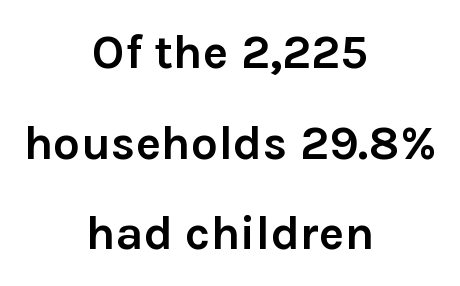
Q: Is the text bold? A: Yes.
Q: Is the text italic (slanted)? A: No, it is upright.
Q: Is the typeface a serif or a sans-serif typeface? A: Sans-serif.
Q: Is the text underlined? A: No.
Q: How is the paragraph aligned? A: Centered.
Q: Is the spacing between letters normal or unusually wide? A: Normal.
Q: Width (condensed, normal, or wide)? A: Normal.
Q: Stroke contrast? A: Low.
Q: x-height? A: Medium.
Q: Monospaced? A: No.
